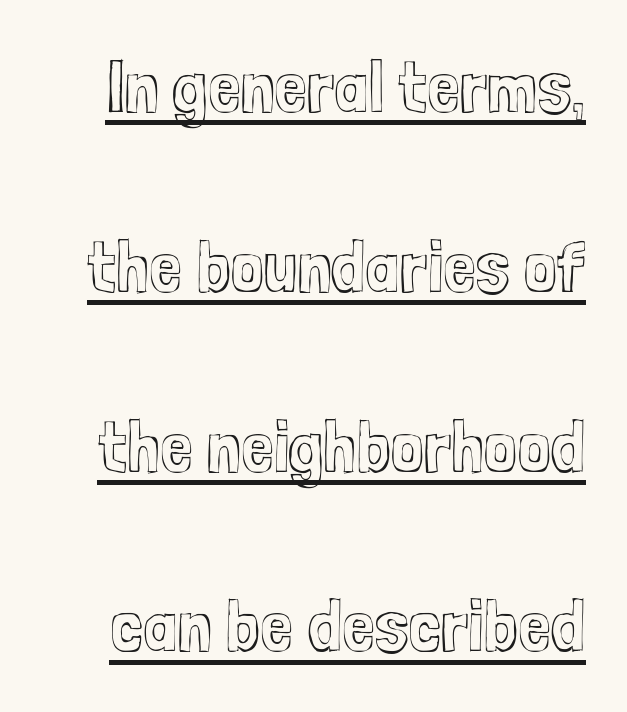
The image shows 74 px condensed type, upright; set loose line spacing (2.43x), normal letter spacing, underlined; a medium x-height.
